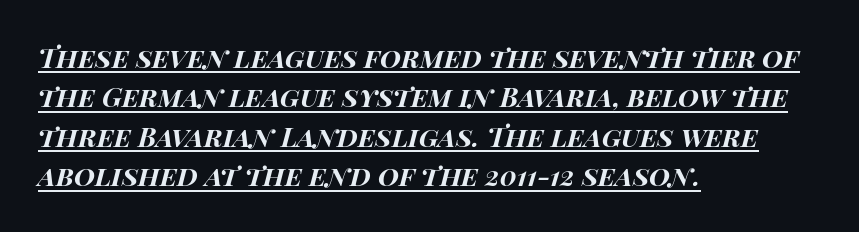
The image shows 27 px bold type, italic (leaning right); set left-aligned, normal line spacing (1.46x), normal letter spacing, underlined.
